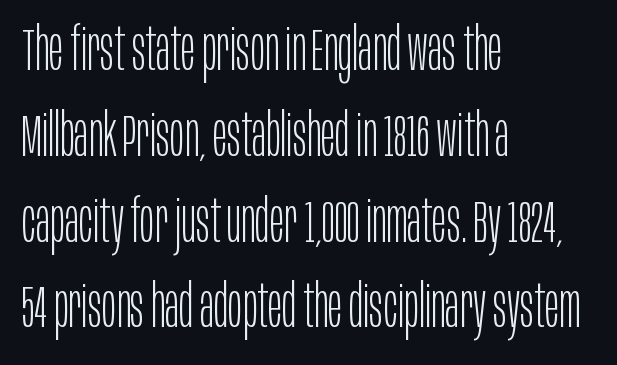
Q: Is the text bold? A: No.
Q: Is the text italic (slanted)? A: No, it is upright.
Q: Is the typeface a serif or a sans-serif typeface? A: Sans-serif.
Q: Is the text underlined? A: No.
Q: How is the paragraph aligned? A: Left-aligned.
Q: Is the spacing between letters normal or unusually wide? A: Normal.
Q: Is the spacing between lines tight, normal or loose? A: Normal.
Q: Width (condensed, normal, or wide)? A: Condensed.
Q: Stroke contrast? A: Low.
Q: x-height? A: Large.
Q: Monospaced? A: No.
